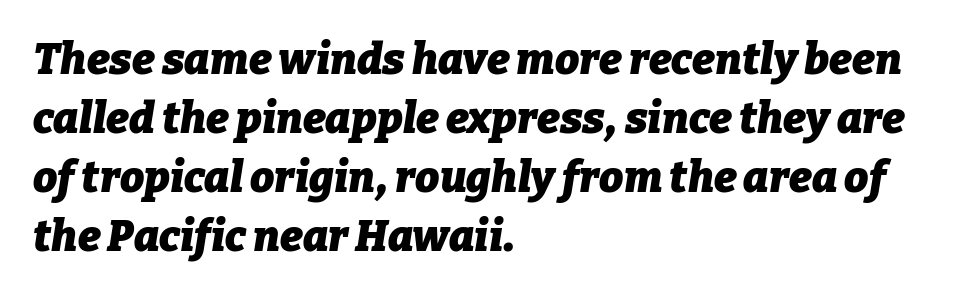
The image shows 43 px heavy type, italic (leaning right); set left-aligned, normal line spacing (1.37x), normal letter spacing, not underlined; low stroke contrast and a medium x-height.
